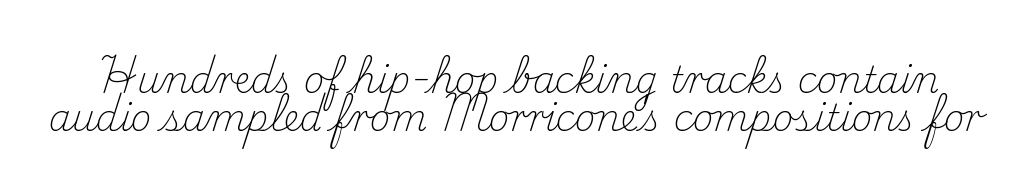
Classification — serif. What stands out about the letter spacing? Nothing — it is the standard amount. Cramped leading.
